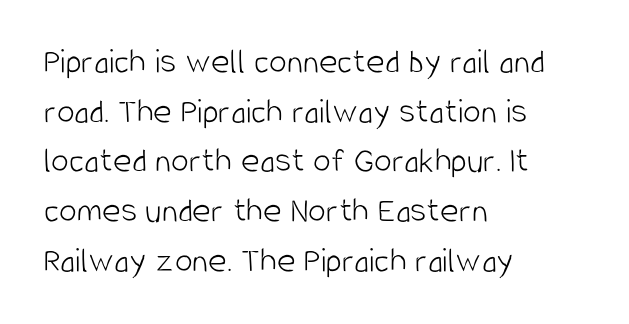
Q: Is the text bold? A: No.
Q: Is the text italic (slanted)? A: No, it is upright.
Q: Is the typeface a serif or a sans-serif typeface? A: Sans-serif.
Q: Is the text underlined? A: No.
Q: How is the paragraph aligned? A: Left-aligned.
Q: Is the spacing between letters normal or unusually wide? A: Normal.
Q: Is the spacing between lines tight, normal or loose? A: Normal.
Q: Width (condensed, normal, or wide)? A: Condensed.
Q: Stroke contrast? A: Low.
Q: x-height? A: Large.
Q: Monospaced? A: No.
